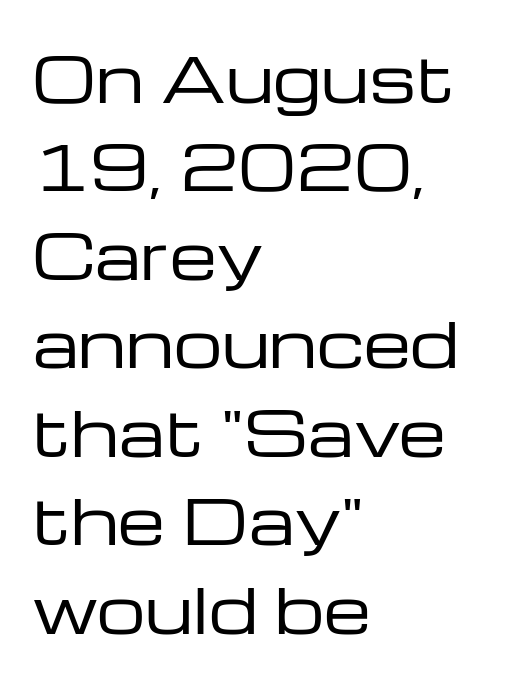
{"serif": "no", "italic": "no", "bold": "no", "weight": "regular", "width": "wide", "stroke_contrast": "low", "x_height": "medium", "monospaced": "no", "underline": "no", "align": "left", "line_spacing": "normal", "line_spacing_ratio": 1.45, "letter_spacing": "normal", "letter_spacing_em": 0.0, "glyph_px": 61}
